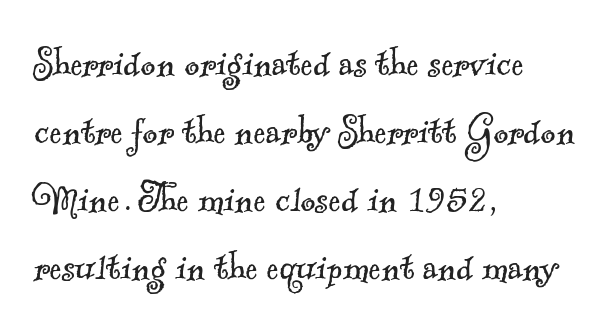
{"serif": "yes", "bold": "no", "weight": "light", "width": "normal", "x_height": "small", "monospaced": "no", "underline": "no", "align": "left", "line_spacing": "normal", "line_spacing_ratio": 1.48, "letter_spacing": "normal", "letter_spacing_em": 0.0, "glyph_px": 46}
